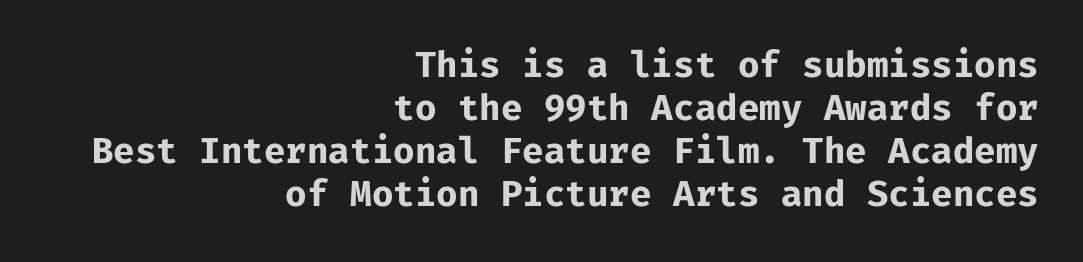
The image shows 35 px bold sans-serif type, upright; set right-aligned, line spacing 1.23x, normal letter spacing, not underlined; low stroke contrast and a medium x-height.
